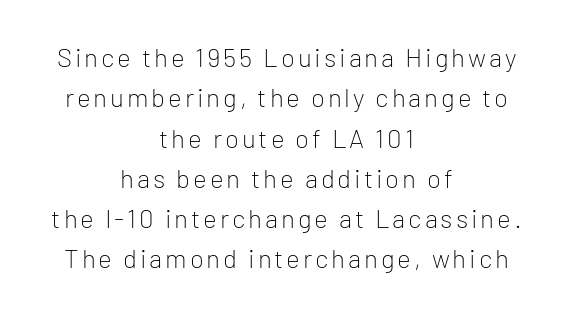
Q: Is the text bold? A: No.
Q: Is the text italic (slanted)? A: No, it is upright.
Q: Is the text underlined? A: No.
Q: How is the paragraph aligned? A: Centered.
Q: Is the spacing between lines tight, normal or loose? A: Normal.
